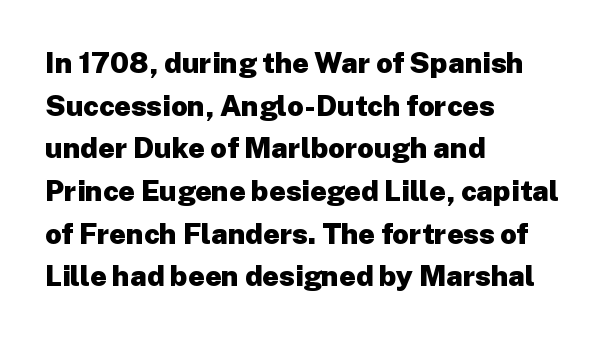
{"serif": "no", "italic": "no", "bold": "yes", "weight": "heavy", "width": "normal", "stroke_contrast": "low", "x_height": "medium", "monospaced": "no", "underline": "no", "align": "left", "line_spacing": "normal", "line_spacing_ratio": 1.47, "letter_spacing": "normal", "letter_spacing_em": 0.0, "glyph_px": 29}
